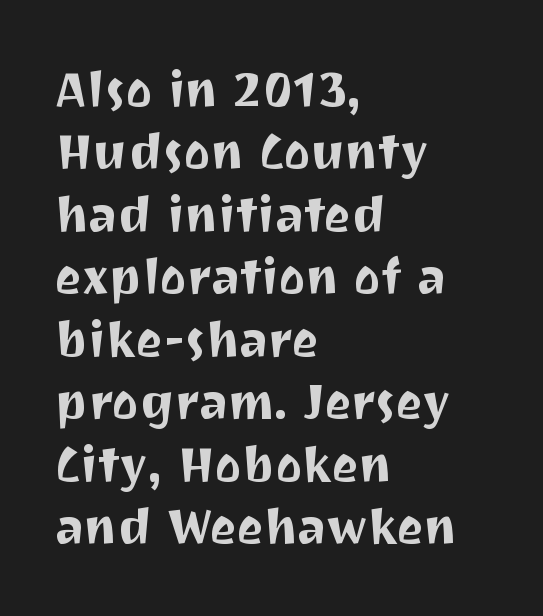
{"serif": "no", "italic": "no", "width": "normal", "stroke_contrast": "medium", "x_height": "medium", "monospaced": "no", "underline": "no", "align": "left", "line_spacing": "normal", "line_spacing_ratio": 1.25, "letter_spacing": "normal", "letter_spacing_em": 0.0, "glyph_px": 50}
